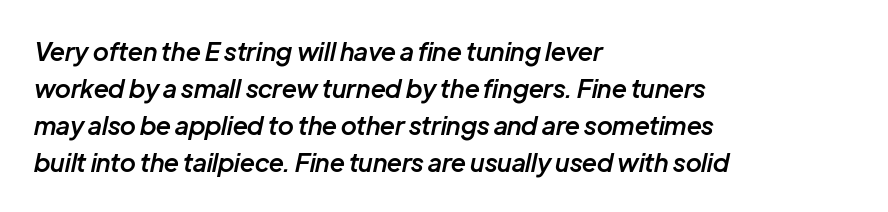
Q: Is the text bold? A: Semi-bold.
Q: Is the text italic (slanted)? A: Yes, it leans right by about 12 degrees.
Q: Is the text underlined? A: No.
Q: How is the paragraph aligned? A: Left-aligned.
Q: Is the spacing between letters normal or unusually wide? A: Normal.
Q: Is the spacing between lines tight, normal or loose? A: Normal.
